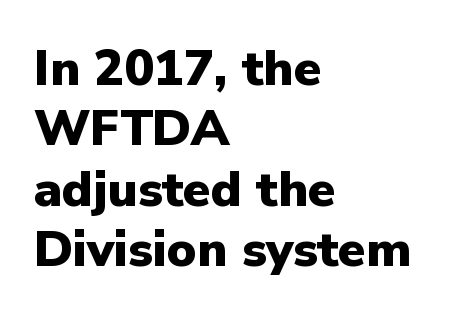
Horizontally, the lines are justified to the leading edge only. In terms of weight, the rendering is a true, heavy bold. The words here are not underlined. Nothing unusual about the tracking: characters are spaced as the font intends. The passage shown is typed in a proportional face where columns would drift. Typographically, this falls in the sans-serif category.
